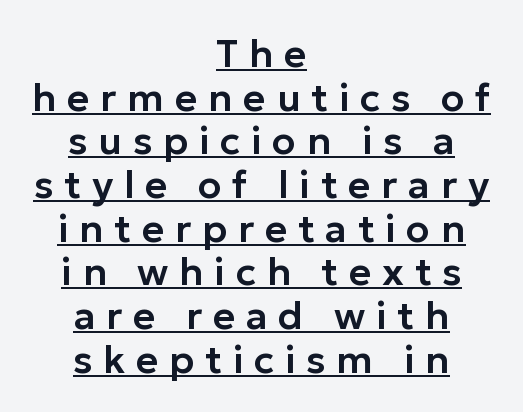
Words appear elongated and porous because spacing is wide. The passage shown is typed in a proportional face where columns would drift. A roman cut, with each character standing at attention. The paragraph shown floats in the horizontal middle.
